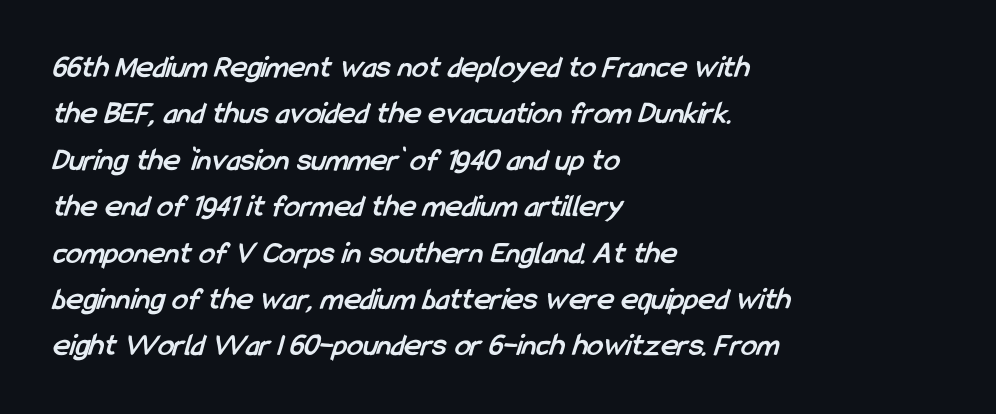
{"serif": "no", "bold": "yes", "weight": "semibold", "width": "condensed", "stroke_contrast": "low", "x_height": "medium", "monospaced": "no", "underline": "no", "align": "left", "line_spacing": "normal", "line_spacing_ratio": 1.45, "letter_spacing": "normal", "letter_spacing_em": 0.0, "glyph_px": 32}
